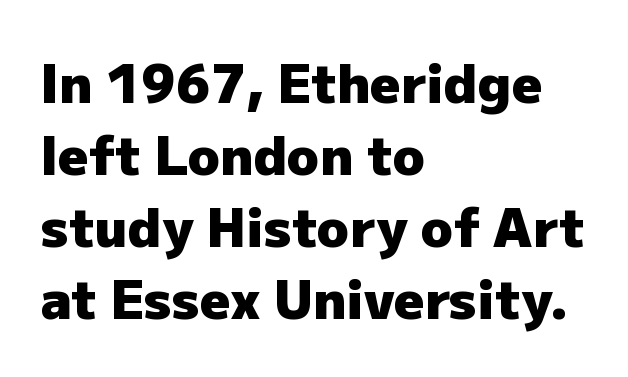
The vertical gap from one line to the next is medium. No italicization has been applied; the sample stays upright. The line texture is even and compact thanks to regular tracking. The compositor pushed each line to the left boundary. As a designer I'd log this as weight 700, bold. Typographically, this falls in the sans-serif category.
